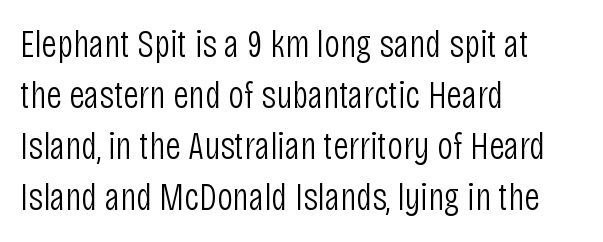
The image shows 39 px light, condensed sans-serif type, upright; set left-aligned, normal line spacing (1.31x), normal letter spacing, not underlined; low stroke contrast and a large x-height.
